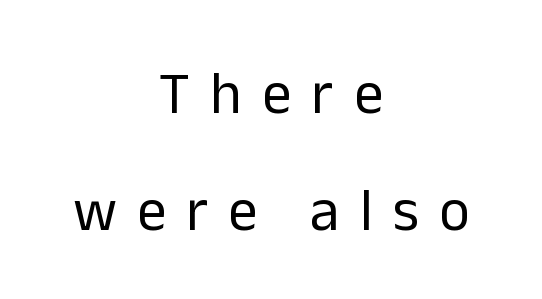
In terms of leading, this rendering errs on the spacious side. Letters rest on an invisible, unmarked baseline. Alignment: centered. The face used here is a sans, in the tradition of grotesques and geometrics. Nothing heavy about these letters — not bold at all. The specimen reads as upright at a glance.
